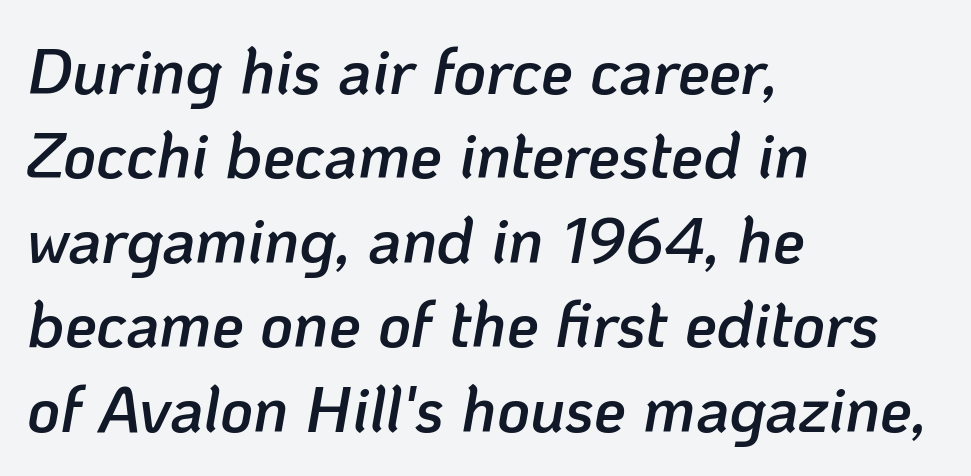
The image shows 64 px semibold type, italic (leaning right); set left-aligned, normal line spacing (1.32x), normal letter spacing, not underlined; low stroke contrast and a medium x-height.
